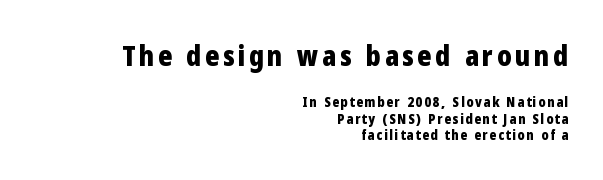
Q: Is the text bold? A: Yes.
Q: Is the text italic (slanted)? A: No, it is upright.
Q: Is the typeface a serif or a sans-serif typeface? A: Sans-serif.
Q: Is the text underlined? A: No.
Q: How is the paragraph aligned? A: Right-aligned.
Q: Which block of text is set in a larger size, the first (top) or the second (bottom)? A: The first (top) one.
Q: Width (condensed, normal, or wide)? A: Condensed.
Q: Stroke contrast? A: Low.
Q: x-height? A: Medium.
Q: Monospaced? A: No.
